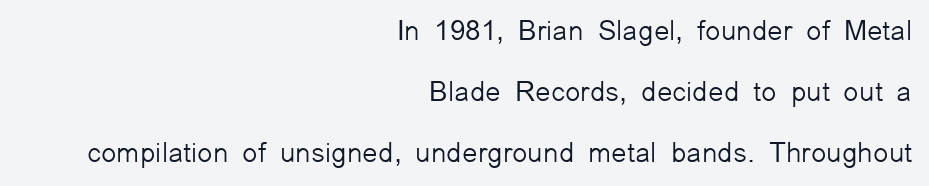
The leading is generous, giving the passage an open texture. The letterforms sit shoulder to shoulder at normal distance. Which margin do the lines hug? The right one — the left edge is uneven. Underline: absent. Serif or sans? Sans — the stroke terminals are bare.
